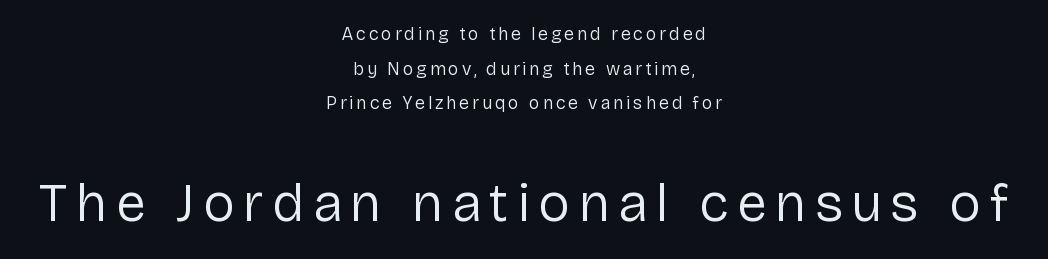
The image shows 54 px regular-weight sans-serif type, upright; set centered, loose line spacing (1.92x), not underlined; the second (bottom) block is 3.0x larger; low stroke contrast and a medium x-height.
